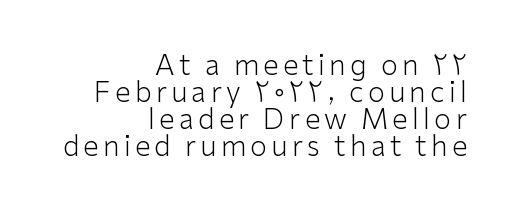
Q: Is the text bold? A: No.
Q: Is the text italic (slanted)? A: No, it is upright.
Q: Is the typeface a serif or a sans-serif typeface? A: Sans-serif.
Q: Is the text underlined? A: No.
Q: How is the paragraph aligned? A: Right-aligned.
Q: Is the spacing between lines tight, normal or loose? A: Tight.
Q: Width (condensed, normal, or wide)? A: Normal.
Q: Stroke contrast? A: Low.
Q: x-height? A: Medium.
Q: Monospaced? A: No.
